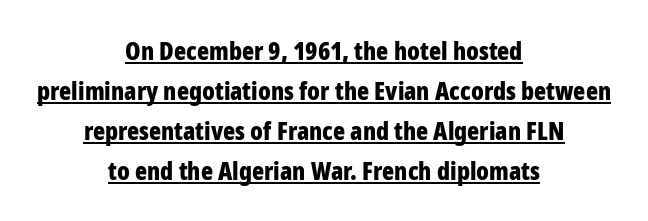
Tracking value appears to be zero — textbook default spacing. The string is rendered with underlining switched on. The designer left line spacing at the default. Where is the straight margin? There isn't one; the lines are centered. Compared with an ordinary text face, these strokes are far heavier — a full bold. The typography opts for an upright posture over an oblique one.
